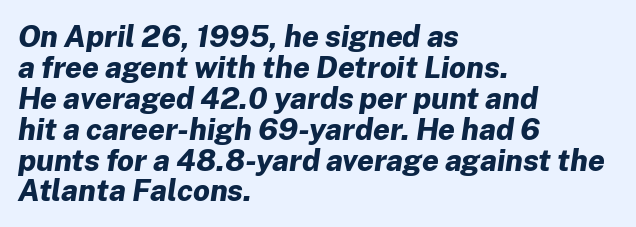
The image shows 30 px bold type, italic (leaning right); set left-aligned, tight line spacing (1.03x), normal letter spacing, not underlined; low stroke contrast and a medium x-height.
